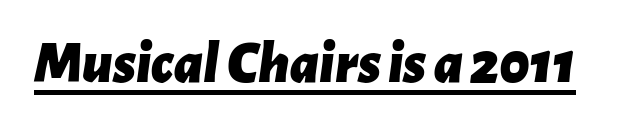
{"italic": "yes", "lean": "right", "slant_degrees": 7, "bold": "yes", "weight": "bold", "width": "normal", "stroke_contrast": "low", "x_height": "medium", "monospaced": "no", "underline": "yes", "letter_spacing": "normal", "letter_spacing_em": 0.0, "glyph_px": 60}
